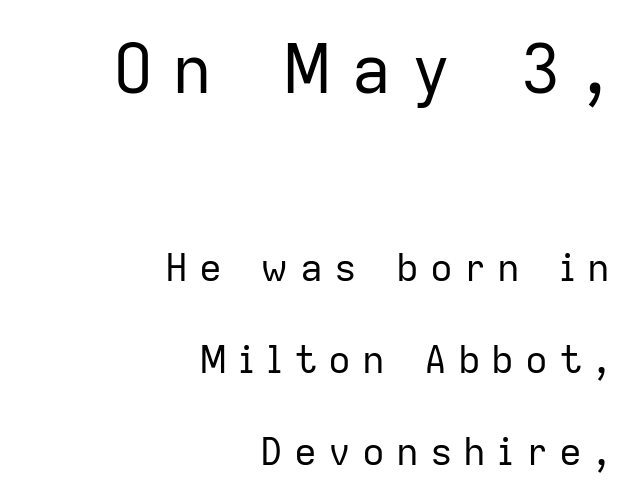
Just letters on the line, the space beneath them empty. Italic: no, the glyphs are upright roman. The passage shown is not bold in any degree. Here the designer chose a conventional face with non-uniform glyph widths. Check where the strokes stop: nothing finishes them off — pure sans.
